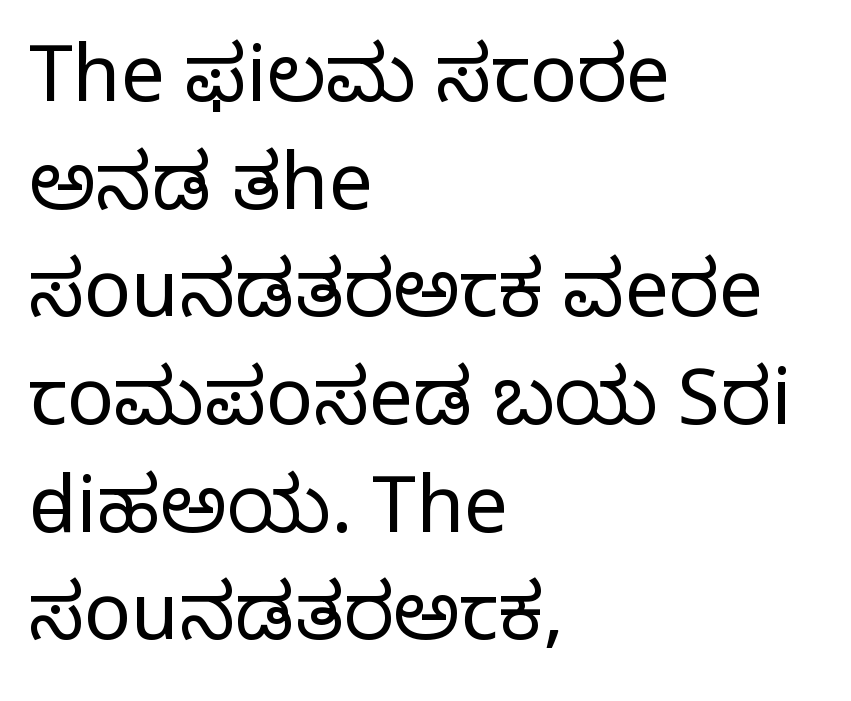
Q: Is the text bold? A: No.
Q: Is the text italic (slanted)? A: No, it is upright.
Q: Is the typeface a serif or a sans-serif typeface? A: Serif.
Q: Is the text underlined? A: No.
Q: How is the paragraph aligned? A: Left-aligned.
Q: Is the spacing between letters normal or unusually wide? A: Normal.
Q: Is the spacing between lines tight, normal or loose? A: Normal.
Q: Width (condensed, normal, or wide)? A: Normal.
Q: Stroke contrast? A: Low.
Q: x-height? A: Large.
Q: Monospaced? A: No.
